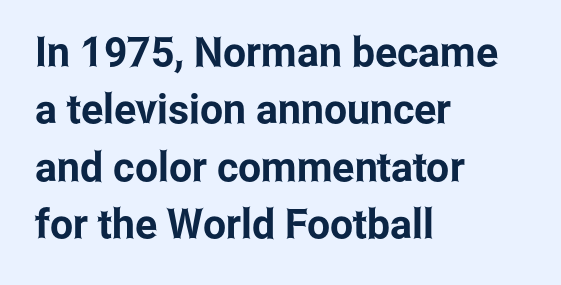
Q: Is the text italic (slanted)? A: No, it is upright.
Q: Is the typeface a serif or a sans-serif typeface? A: Sans-serif.
Q: Is the text underlined? A: No.
Q: How is the paragraph aligned? A: Left-aligned.
Q: Is the spacing between letters normal or unusually wide? A: Normal.
Q: Is the spacing between lines tight, normal or loose? A: Normal.
Q: Width (condensed, normal, or wide)? A: Condensed.
Q: Stroke contrast? A: Low.
Q: x-height? A: Medium.
Q: Monospaced? A: No.
